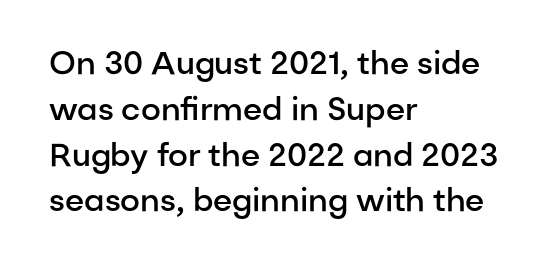
Q: Is the text bold? A: Semi-bold.
Q: Is the text italic (slanted)? A: No, it is upright.
Q: Is the typeface a serif or a sans-serif typeface? A: Sans-serif.
Q: Is the text underlined? A: No.
Q: How is the paragraph aligned? A: Left-aligned.
Q: Is the spacing between letters normal or unusually wide? A: Normal.
Q: Is the spacing between lines tight, normal or loose? A: Normal.
Q: Width (condensed, normal, or wide)? A: Normal.
Q: Stroke contrast? A: Low.
Q: x-height? A: Medium.
Q: Monospaced? A: No.
